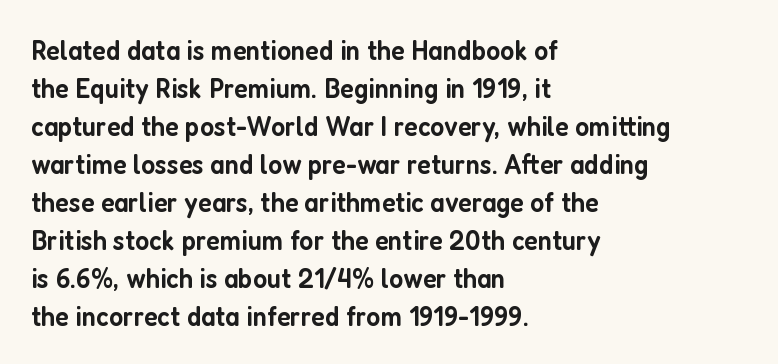
Q: Is the text bold? A: Semi-bold.
Q: Is the text italic (slanted)? A: No, it is upright.
Q: Is the typeface a serif or a sans-serif typeface? A: Sans-serif.
Q: Is the text underlined? A: No.
Q: How is the paragraph aligned? A: Left-aligned.
Q: Is the spacing between letters normal or unusually wide? A: Normal.
Q: Is the spacing between lines tight, normal or loose? A: Normal.
Q: Width (condensed, normal, or wide)? A: Condensed.
Q: Stroke contrast? A: Low.
Q: x-height? A: Medium.
Q: Monospaced? A: No.
